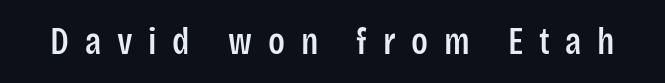
Q: Is the text italic (slanted)? A: No, it is upright.
Q: Is the typeface a serif or a sans-serif typeface? A: Sans-serif.
Q: Is the text underlined? A: No.
Q: Is the spacing between letters normal or unusually wide? A: Unusually wide.
Q: Width (condensed, normal, or wide)? A: Condensed.
Q: Stroke contrast? A: Low.
Q: x-height? A: Large.
Q: Monospaced? A: No.
